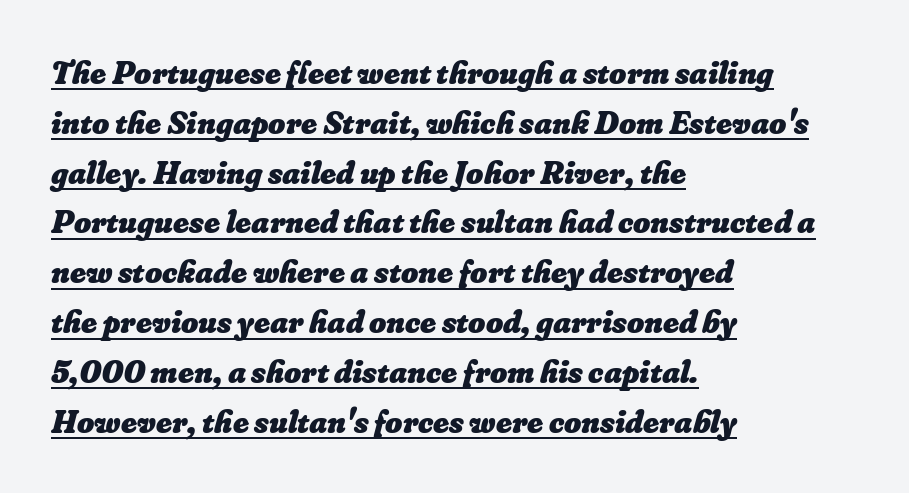
Q: Is the text bold? A: Yes.
Q: Is the text underlined? A: Yes.
Q: How is the paragraph aligned? A: Left-aligned.
Q: Is the spacing between letters normal or unusually wide? A: Normal.
Q: Is the spacing between lines tight, normal or loose? A: Normal.
Q: Width (condensed, normal, or wide)? A: Normal.
Q: Stroke contrast? A: Low.
Q: x-height? A: Small.
Q: Monospaced? A: No.
